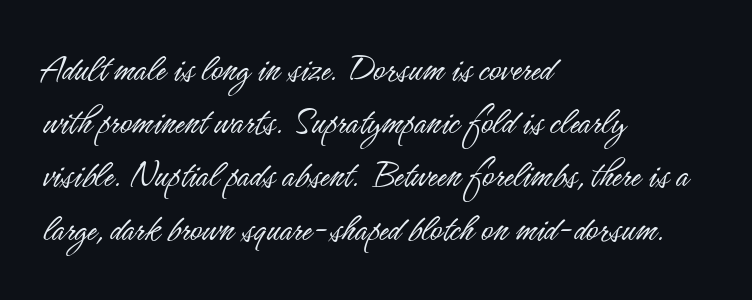
{"serif": "no", "bold": "no", "weight": "light", "width": "condensed", "stroke_contrast": "low", "x_height": "small", "monospaced": "no", "underline": "no", "align": "left", "line_spacing": "normal", "line_spacing_ratio": 1.33, "letter_spacing": "normal", "letter_spacing_em": 0.0, "glyph_px": 40}
